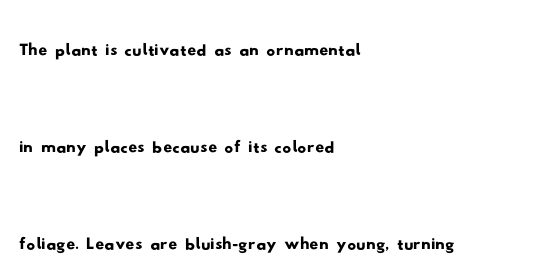
The image shows 44 px wide sans-serif type; set left-aligned, loose line spacing (2.2x), normal letter spacing, not underlined; low stroke contrast and a small x-height.
